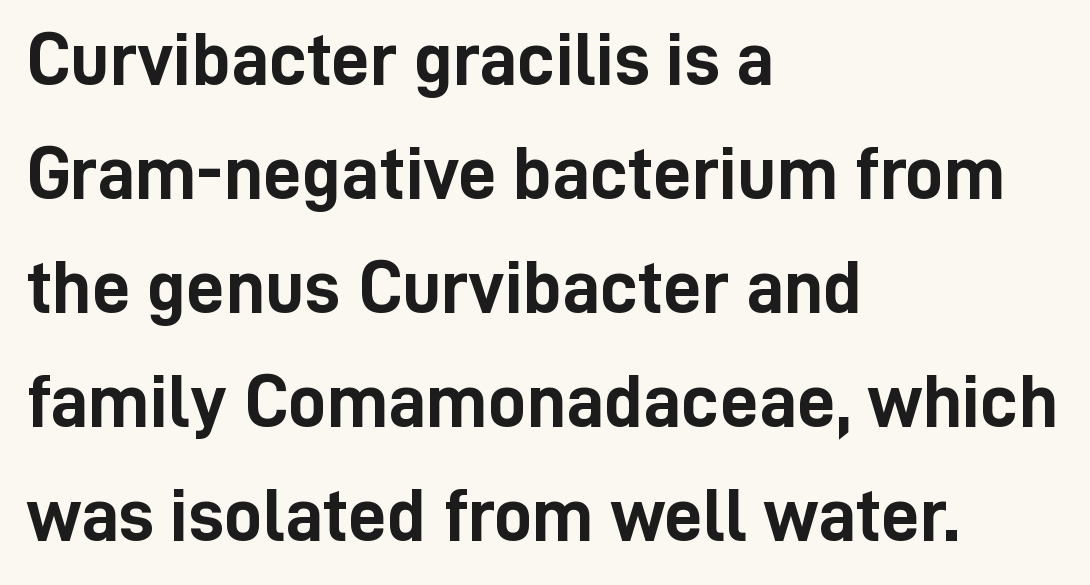
The image shows 76 px semibold, condensed sans-serif type, upright; set left-aligned, normal line spacing (1.5x), normal letter spacing, not underlined; low stroke contrast and a medium x-height.
